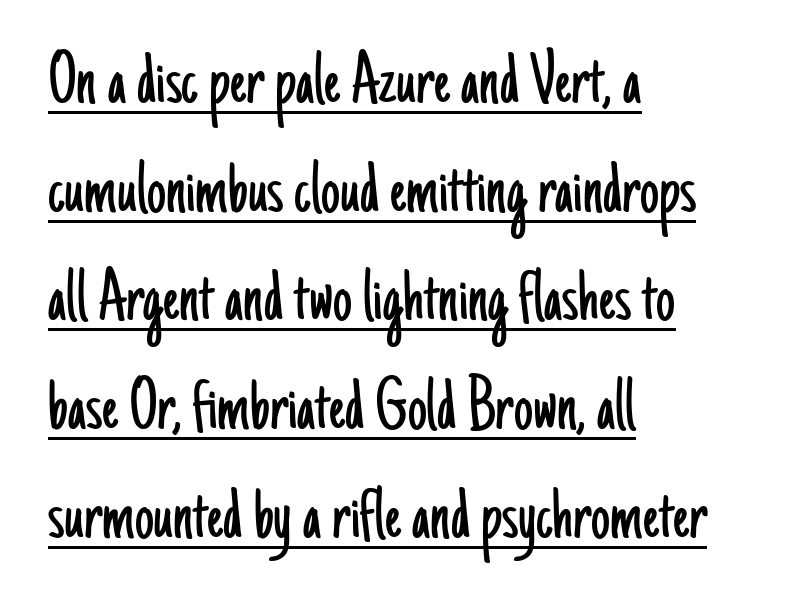
{"serif": "no", "italic": "no", "bold": "no", "weight": "light", "width": "condensed", "stroke_contrast": "low", "x_height": "small", "monospaced": "no", "underline": "yes", "align": "left", "line_spacing": "normal", "line_spacing_ratio": 1.43, "letter_spacing": "normal", "letter_spacing_em": 0.0, "glyph_px": 76}
